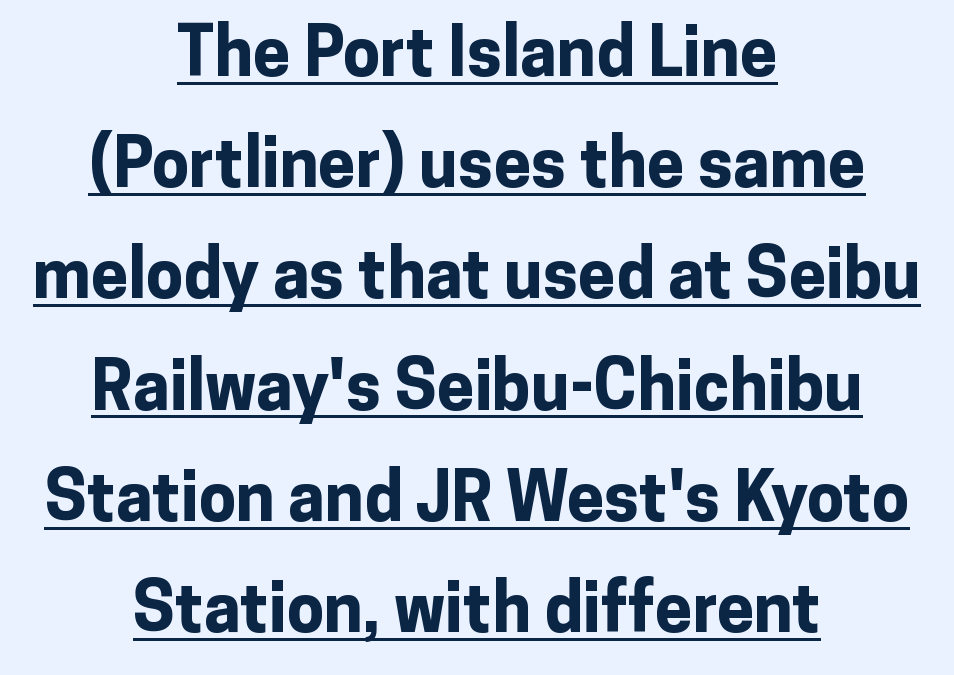
{"serif": "no", "italic": "no", "bold": "yes", "weight": "bold", "width": "normal", "stroke_contrast": "low", "x_height": "medium", "monospaced": "no", "underline": "yes", "align": "center", "line_spacing": "normal", "line_spacing_ratio": 1.66, "letter_spacing": "normal", "letter_spacing_em": 0.0, "glyph_px": 67}
